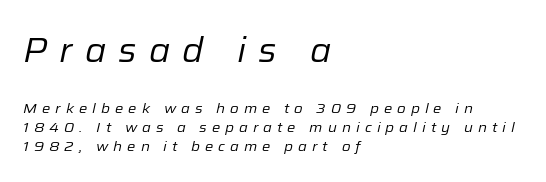
Q: Is the text bold? A: No.
Q: Is the text italic (slanted)? A: Yes, it leans right by about 12 degrees.
Q: Is the text underlined? A: No.
Q: How is the paragraph aligned? A: Left-aligned.
Q: Is the spacing between letters normal or unusually wide? A: Unusually wide.
Q: Is the spacing between lines tight, normal or loose? A: Normal.
Q: Which block of text is set in a larger size, the first (top) or the second (bottom)? A: The first (top) one.
Q: Width (condensed, normal, or wide)? A: Normal.
Q: Stroke contrast? A: Low.
Q: x-height? A: Medium.
Q: Monospaced? A: No.
